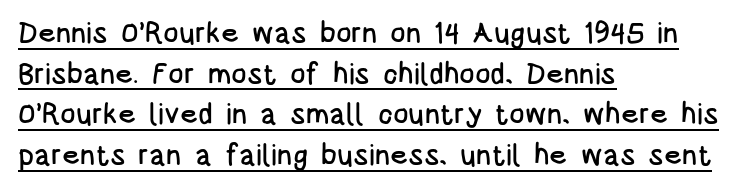
Horizontal alignment here is leftward, the default for most running prose. Designer's note — italics off, roman on. These lines are rendered in a variable-pitch font. The face used here is rendered with its standard letterfit.
